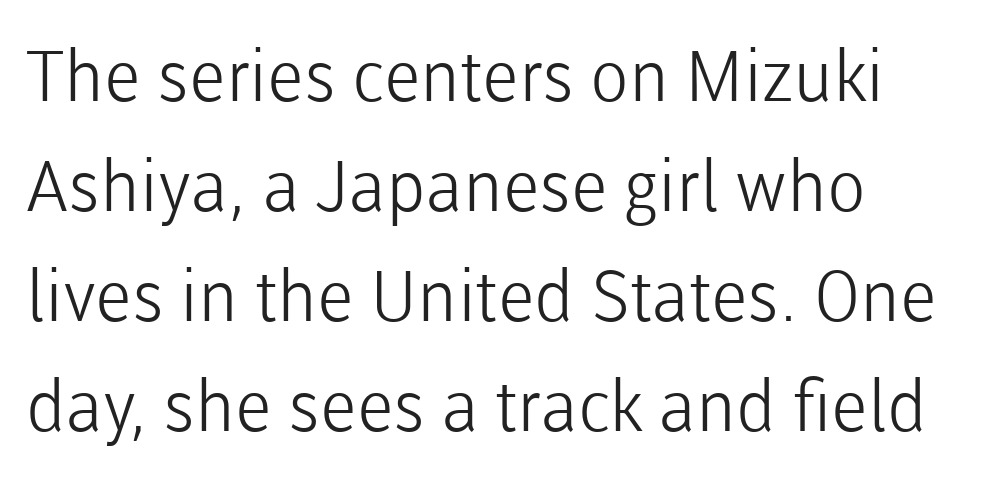
Are there feet on the stems? There aren't — it's a sans. Regular leading. Unbolded letterforms with no extra heft. The area under the type is left untouched. The rendering uses natural spacing where letterforms have individual widths. Here the glyphs are tracked normally, forming tight word shapes.
